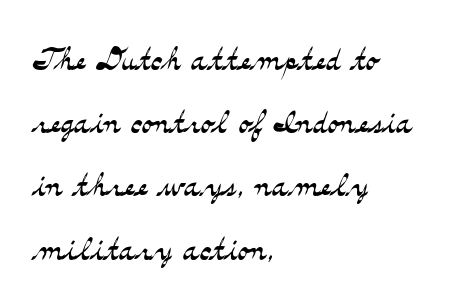
{"serif": "yes", "bold": "no", "weight": "light", "width": "wide", "stroke_contrast": "medium", "x_height": "small", "monospaced": "no", "underline": "no", "align": "left", "line_spacing": "normal", "line_spacing_ratio": 1.47, "letter_spacing": "normal", "letter_spacing_em": 0.0, "glyph_px": 43}
